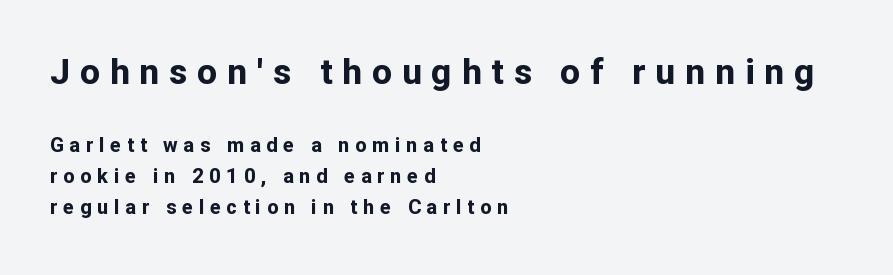
Q: Is the text bold? A: Yes.
Q: Is the text italic (slanted)? A: No, it is upright.
Q: Is the typeface a serif or a sans-serif typeface? A: Sans-serif.
Q: Is the text underlined? A: No.
Q: How is the paragraph aligned? A: Left-aligned.
Q: Is the spacing between letters normal or unusually wide? A: Unusually wide.
Q: Is the spacing between lines tight, normal or loose? A: Normal.
Q: Which block of text is set in a larger size, the first (top) or the second (bottom)? A: The first (top) one.
Q: Width (condensed, normal, or wide)? A: Normal.
Q: Stroke contrast? A: Low.
Q: x-height? A: Medium.
Q: Monospaced? A: No.
